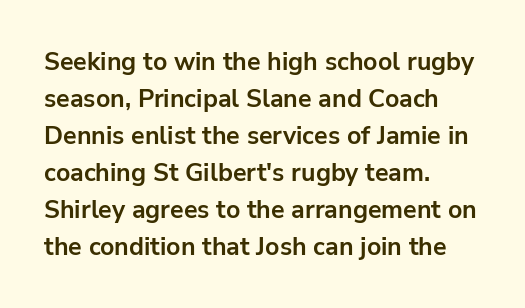
Horizontally, the lines are justified to the leading edge only. These words are printed bold, with thick strokes throughout. These lines sit exactly where default settings would place them. Every character sits straight up, as roman type does. Beneath every word, the page is bare.
